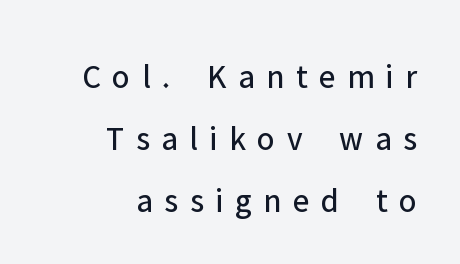
Q: Is the text bold? A: No.
Q: Is the text italic (slanted)? A: No, it is upright.
Q: Is the typeface a serif or a sans-serif typeface? A: Sans-serif.
Q: Is the text underlined? A: No.
Q: How is the paragraph aligned? A: Right-aligned.
Q: Is the spacing between letters normal or unusually wide? A: Unusually wide.
Q: Width (condensed, normal, or wide)? A: Normal.
Q: Stroke contrast? A: Low.
Q: x-height? A: Medium.
Q: Monospaced? A: No.
